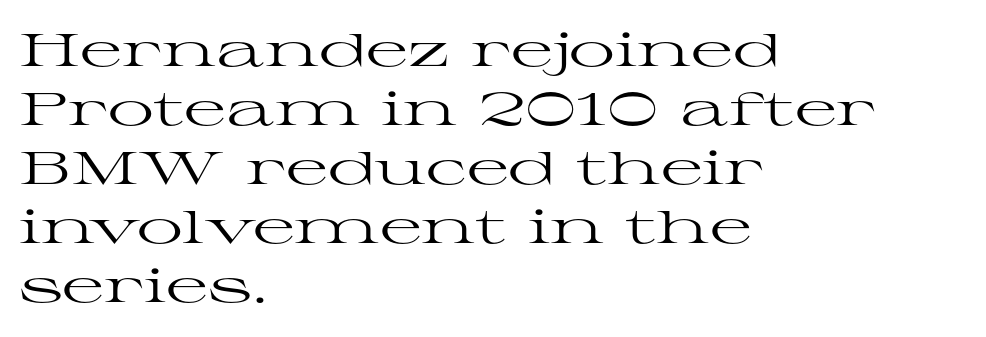
{"serif": "yes", "italic": "no", "bold": "no", "weight": "regular", "width": "wide", "stroke_contrast": "high", "x_height": "medium", "monospaced": "no", "underline": "no", "align": "left", "line_spacing": "normal", "line_spacing_ratio": 1.28, "letter_spacing": "normal", "letter_spacing_em": 0.0, "glyph_px": 46}
